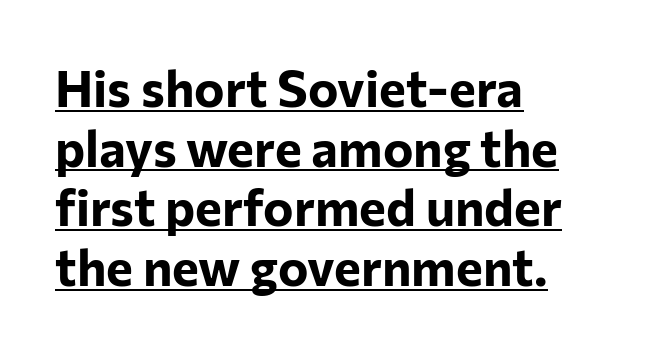
{"serif": "no", "italic": "no", "bold": "yes", "weight": "bold", "width": "normal", "stroke_contrast": "low", "x_height": "medium", "monospaced": "no", "underline": "yes", "align": "left", "line_spacing_ratio": 1.17, "letter_spacing": "normal", "letter_spacing_em": 0.0, "glyph_px": 51}
